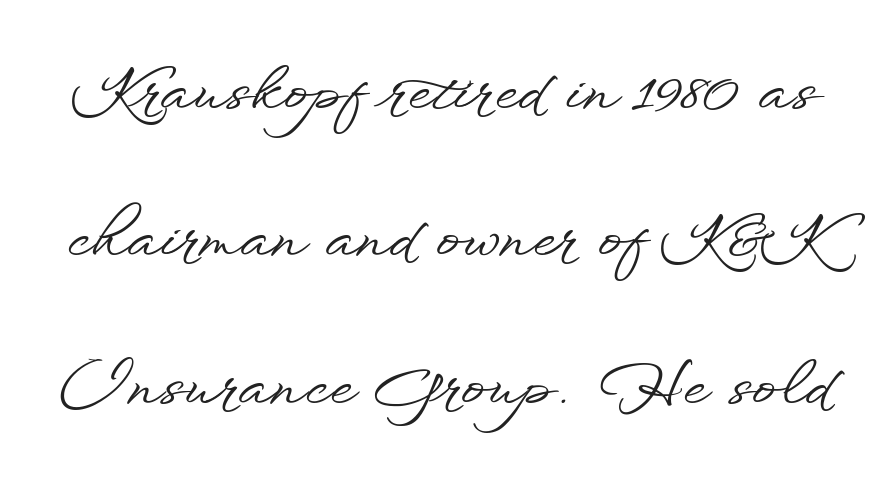
{"serif": "no", "width": "wide", "stroke_contrast": "low", "x_height": "small", "monospaced": "no", "underline": "no", "line_spacing": "loose", "line_spacing_ratio": 2.5, "letter_spacing": "normal", "letter_spacing_em": 0.0, "glyph_px": 59}
